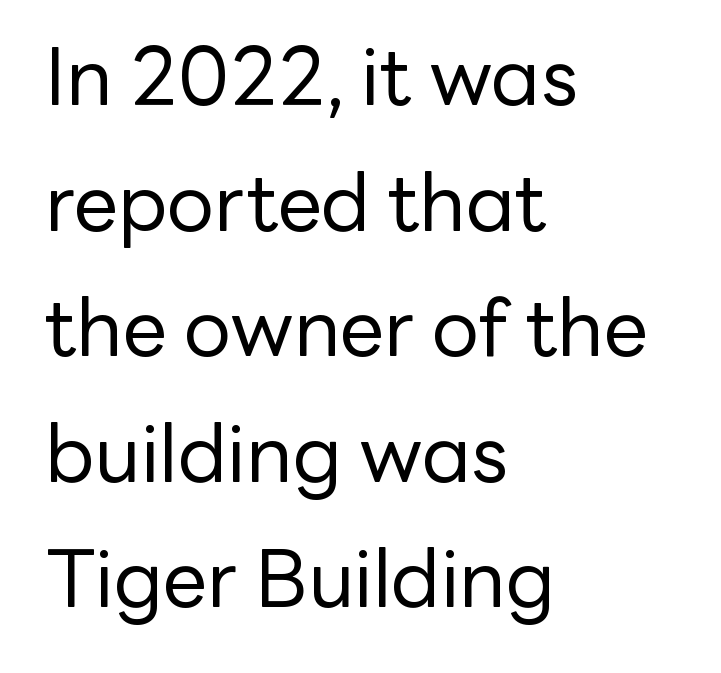
{"serif": "no", "italic": "no", "bold": "no", "weight": "regular", "width": "normal", "stroke_contrast": "low", "x_height": "medium", "monospaced": "no", "underline": "no", "align": "left", "line_spacing": "normal", "line_spacing_ratio": 1.59, "letter_spacing": "normal", "letter_spacing_em": 0.0, "glyph_px": 79}
